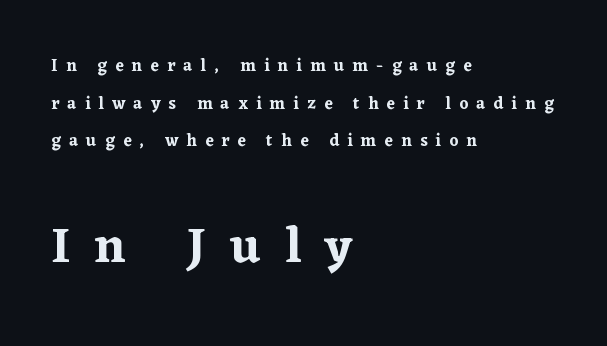
The image shows 50 px serif type, upright; set left-aligned, loose line spacing (2.22x), unusually wide letter spacing (+0.48 em), not underlined; the second (bottom) block is 2.94x larger; low stroke contrast and a medium x-height.
